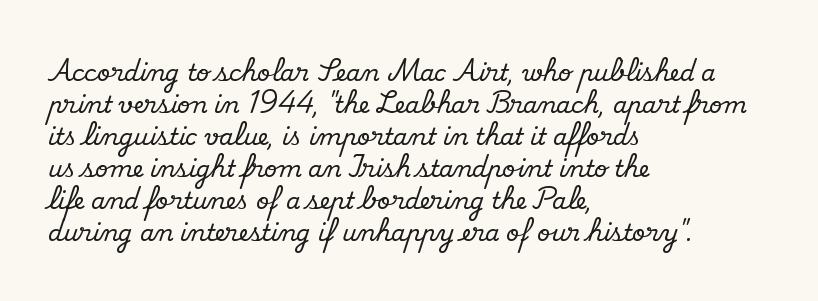
The image shows 23 px text type; set left-aligned, normal line spacing (1.39x), normal letter spacing, not underlined.
